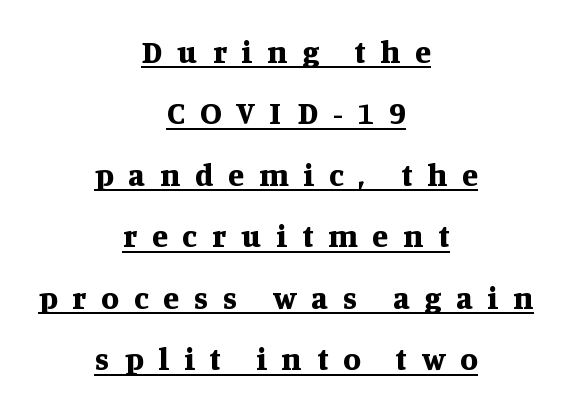
You can tell it's not italic because the verticals are truly vertical. The face used here appears with an underline applied. What stands out about the letter spacing? Its width — letters are far apart. The compositor balanced each line on the midline. Students, observe: this is what heavily led, spacious text looks like. Heavy, bold letterforms.
